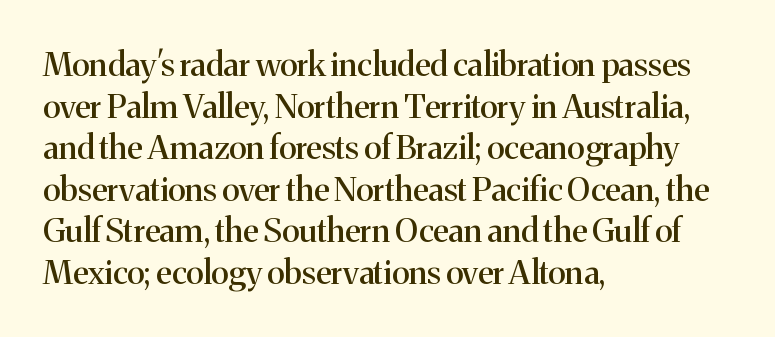
The image shows 33 px serif type, upright; set left-aligned, normal line spacing (1.26x), normal letter spacing, not underlined; medium stroke contrast and a medium x-height.
